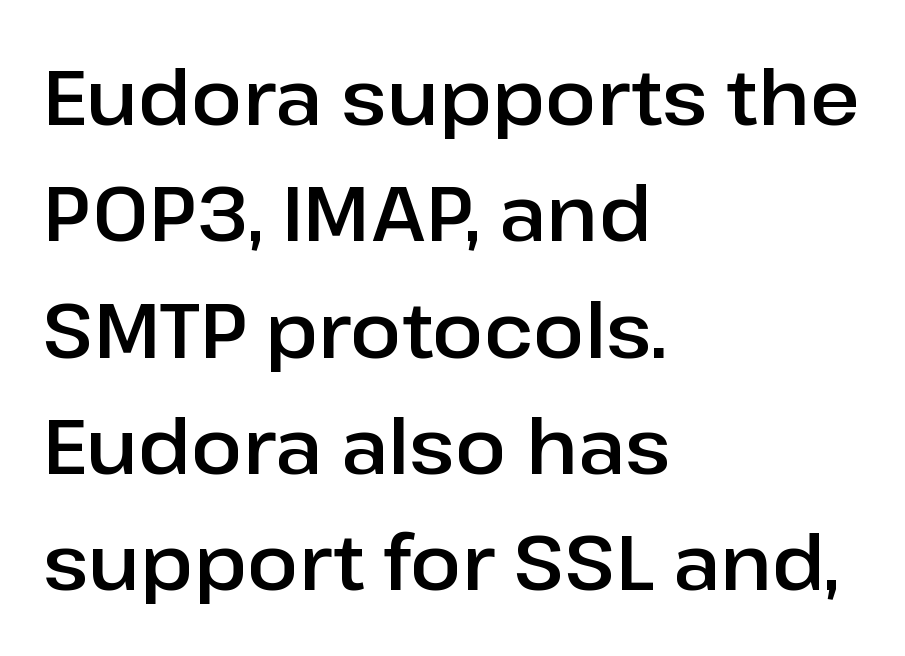
{"serif": "no", "italic": "no", "width": "normal", "stroke_contrast": "low", "x_height": "medium", "monospaced": "no", "underline": "no", "align": "left", "line_spacing": "normal", "line_spacing_ratio": 1.53, "letter_spacing": "normal", "letter_spacing_em": 0.0, "glyph_px": 76}
